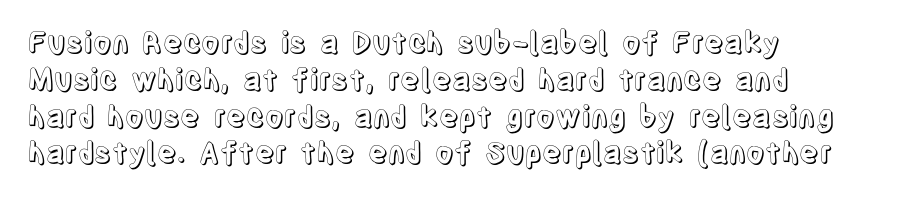
Summary of vertical rhythm: regular, with standard interline spacing. Has an underline been added? It has not. The letters sit at their default tracking, neither squeezed nor spread. These lines are rendered in a variable-pitch font. These lines were composed using upright roman letters.
